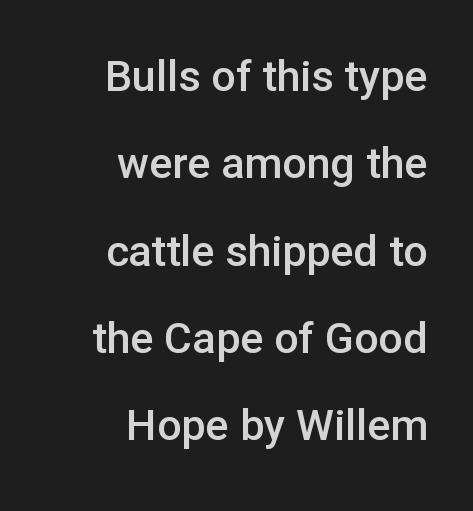
{"serif": "no", "italic": "no", "bold": "semi", "weight": "semibold", "width": "normal", "stroke_contrast": "low", "x_height": "medium", "monospaced": "no", "underline": "no", "align": "right", "line_spacing": "loose", "line_spacing_ratio": 2.03, "letter_spacing": "normal", "letter_spacing_em": 0.0, "glyph_px": 43}
